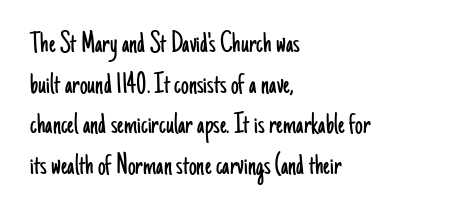
The image shows 31 px light, condensed sans-serif type, upright; set left-aligned, normal line spacing (1.31x), normal letter spacing, not underlined; low stroke contrast and a small x-height.
